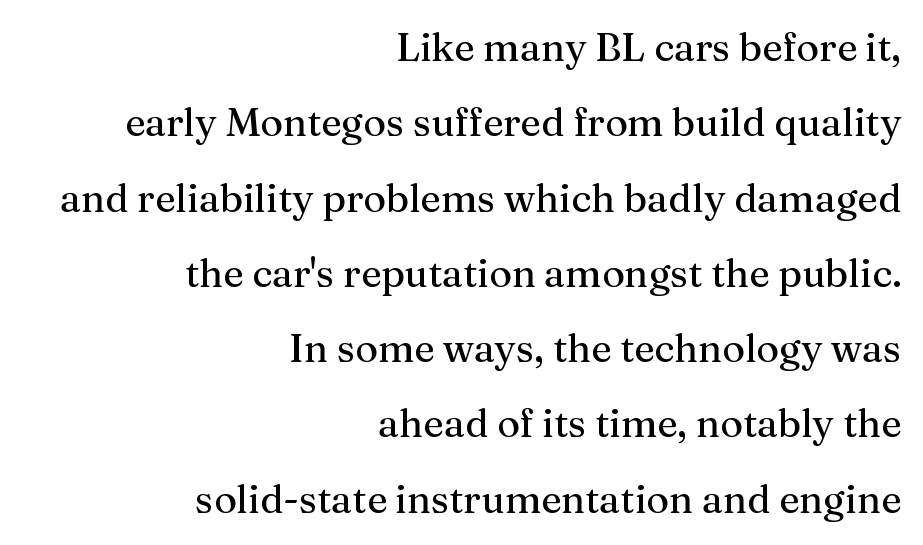
Q: Is the text italic (slanted)? A: No, it is upright.
Q: Is the typeface a serif or a sans-serif typeface? A: Serif.
Q: Is the text underlined? A: No.
Q: How is the paragraph aligned? A: Right-aligned.
Q: Is the spacing between letters normal or unusually wide? A: Normal.
Q: Is the spacing between lines tight, normal or loose? A: Loose.
Q: Width (condensed, normal, or wide)? A: Normal.
Q: Stroke contrast? A: Medium.
Q: x-height? A: Medium.
Q: Monospaced? A: No.
